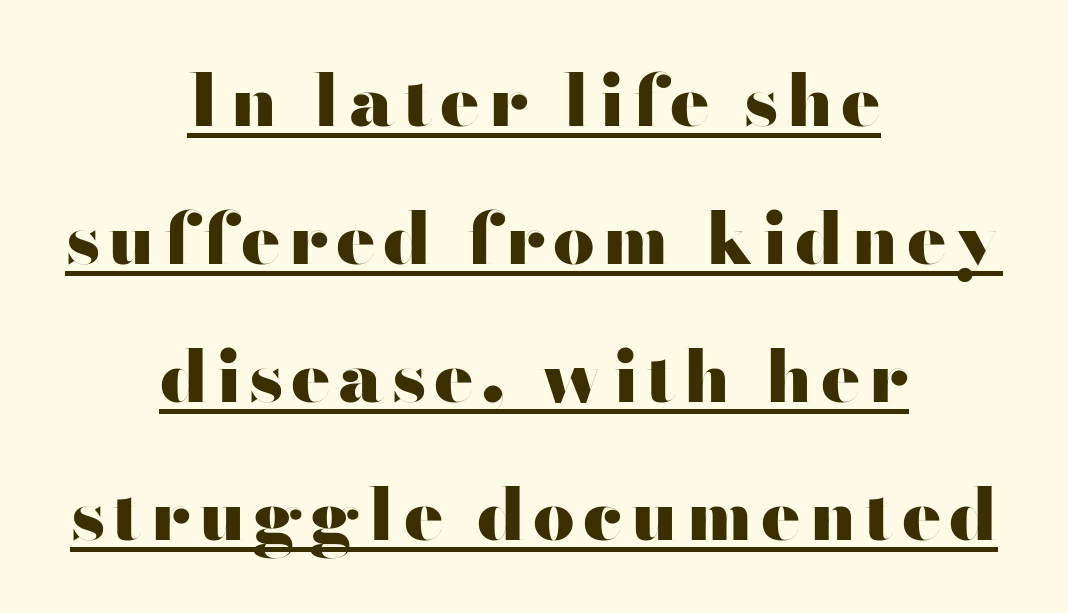
The image shows 73 px heavy, wide type, upright; set centered, line spacing 1.89x, underlined; high stroke contrast and a small x-height.
